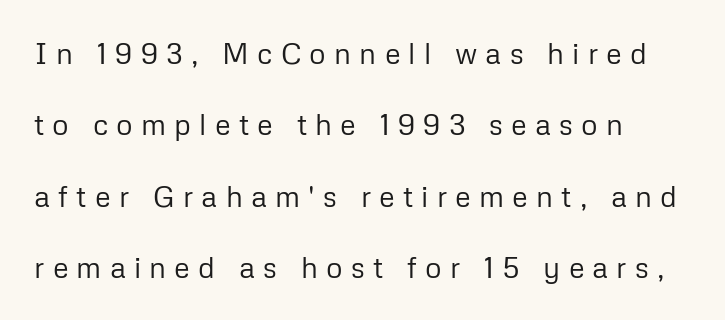
The type family on display is of the sans-serif kind. Reading down the column, the eye jumps a long way to each next line. This sample is left-justified, so line endings fall wherever the words run out. If you drew a line through each stem, it would be perfectly vertical. The baseline area is clear.
